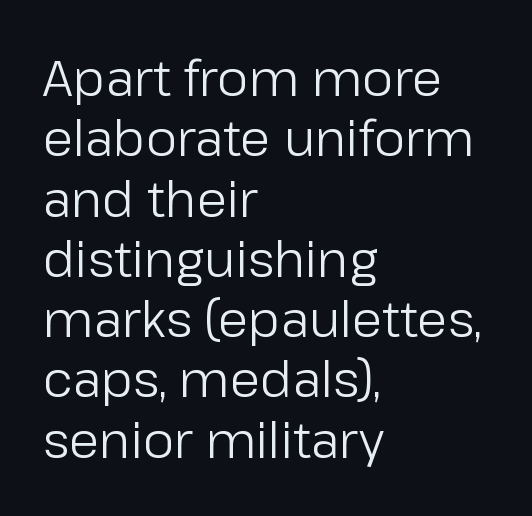
Check where the strokes stop: nothing finishes them off — pure sans. Ascenders rise straight up at ninety degrees. The letters look calm and open, with moderate or lighter stems. A clean baseline with only descenders dipping below it.
